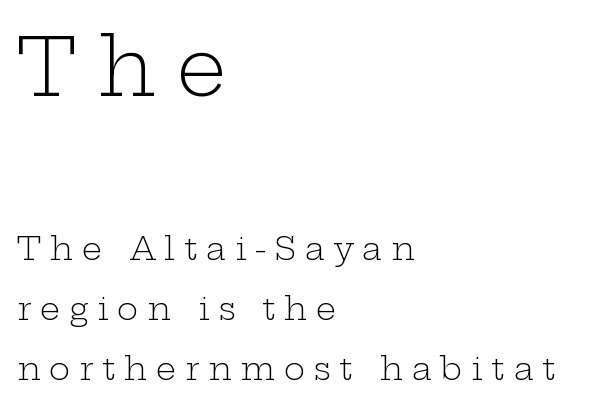
A quiet, ordinary-to-light weight characterises the typeface. This sample has the flowing, uneven cadence of proportional lettering. Is the lower block the larger one? No — the upper block carries the bigger type. These lines are set flush left with a ragged right edge.
